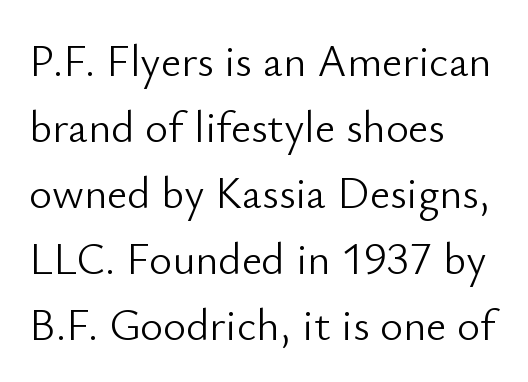
The rendering uses natural spacing where letterforms have individual widths. Beneath every word, the page is bare. Vertical spacing — default. Tracking here is standard; glyphs follow each other at the usual distance.
